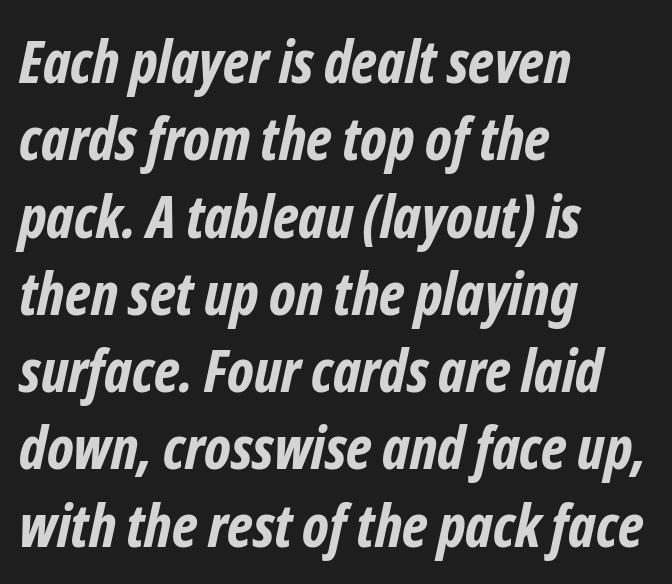
The image shows 59 px bold, condensed sans-serif type; set left-aligned, normal line spacing (1.31x), normal letter spacing, not underlined; low stroke contrast and a medium x-height.
